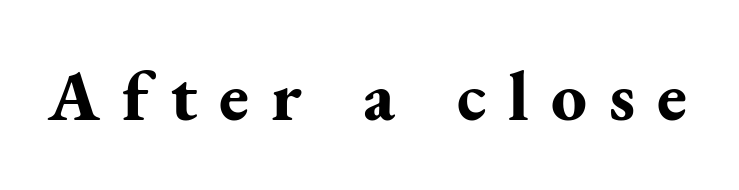
The image shows 71 px bold serif type, upright; set unusually wide letter spacing (+0.31 em), not underlined; medium stroke contrast and a small x-height.
